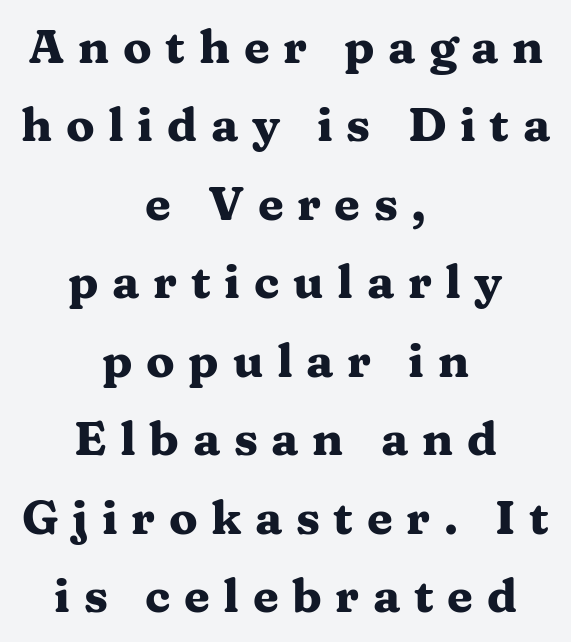
The image shows 47 px heavy, wide serif type, upright; set centered, normal line spacing (1.67x), unusually wide letter spacing (+0.29 em), not underlined; medium stroke contrast and a medium x-height.
